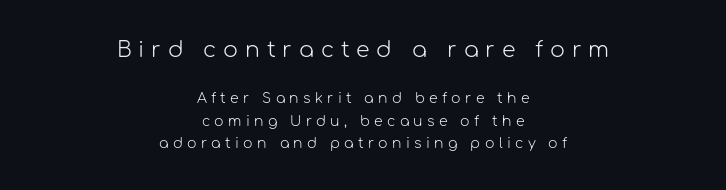
Q: Is the text bold? A: No.
Q: Is the text italic (slanted)? A: No, it is upright.
Q: Is the text underlined? A: No.
Q: How is the paragraph aligned? A: Centered.
Q: Is the spacing between letters normal or unusually wide? A: Unusually wide.
Q: Is the spacing between lines tight, normal or loose? A: Normal.
Q: Which block of text is set in a larger size, the first (top) or the second (bottom)? A: The first (top) one.
